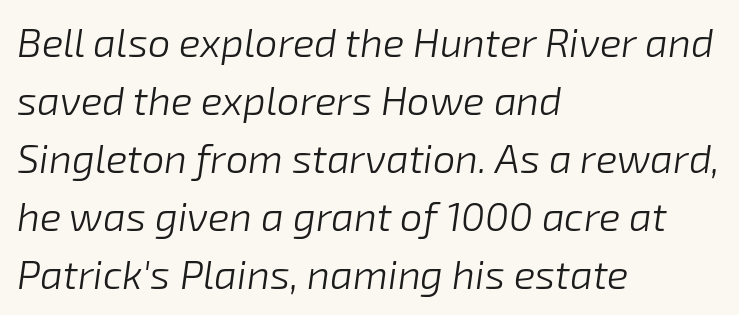
The image shows 40 px light type, italic (leaning right); set left-aligned, normal line spacing (1.45x), normal letter spacing, not underlined; low stroke contrast and a medium x-height.
